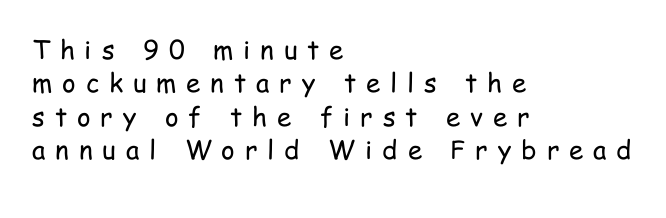
The image shows 26 px text type, upright; set left-aligned, normal line spacing (1.28x), unusually wide letter spacing (+0.38 em), not underlined.
